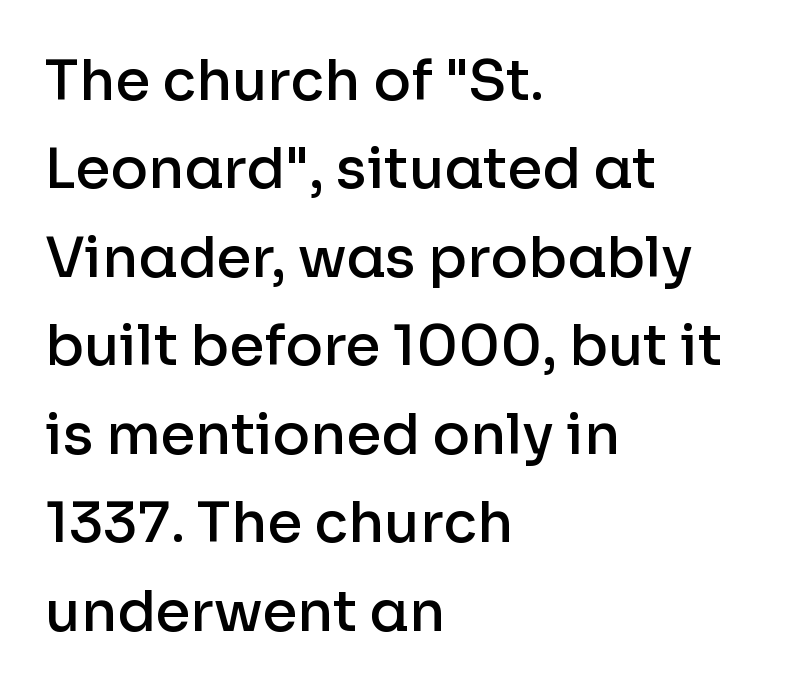
The image shows 56 px semibold sans-serif type, upright; set left-aligned, normal line spacing (1.58x), normal letter spacing, not underlined; low stroke contrast and a medium x-height.
